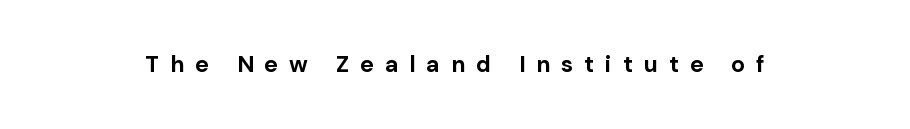
The image shows 23 px bold type, upright; set unusually wide letter spacing (+0.48 em), not underlined.
